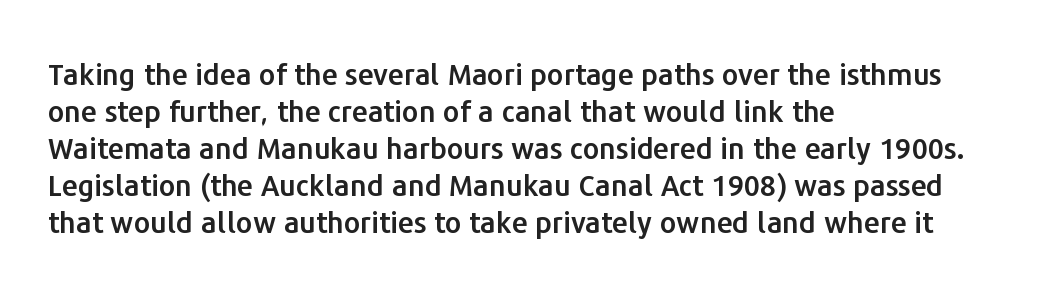
Has an underline been added? It has not. Is the letter spacing exaggerated? No — it looks like the ordinary default. Is this a fixed-width face? No — the glyphs have proportional, varying widths. It's the straight-up-and-down kind of type. Horizontally, the lines are justified to the leading edge only.
